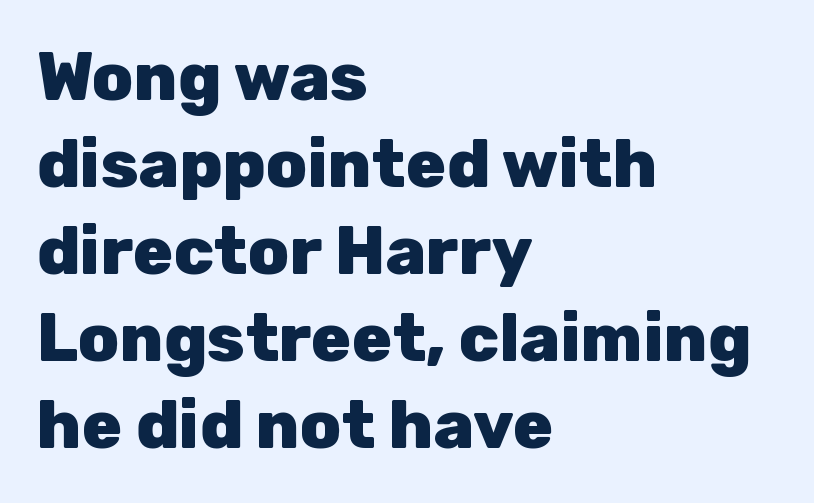
{"serif": "no", "italic": "no", "bold": "yes", "weight": "heavy", "width": "normal", "stroke_contrast": "low", "x_height": "medium", "monospaced": "no", "underline": "no", "align": "left", "line_spacing": "normal", "line_spacing_ratio": 1.3, "letter_spacing": "normal", "letter_spacing_em": 0.0, "glyph_px": 67}
